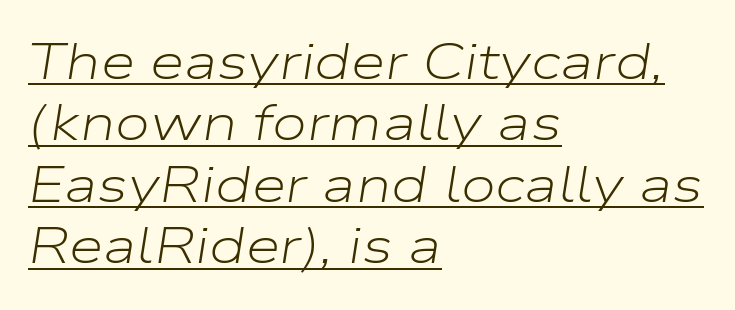
{"italic": "yes", "lean": "right", "slant_degrees": 9, "bold": "no", "weight": "light", "width": "wide", "stroke_contrast": "low", "x_height": "medium", "monospaced": "no", "underline": "yes", "align": "left", "line_spacing_ratio": 1.23, "letter_spacing": "normal", "letter_spacing_em": 0.0, "glyph_px": 50}
